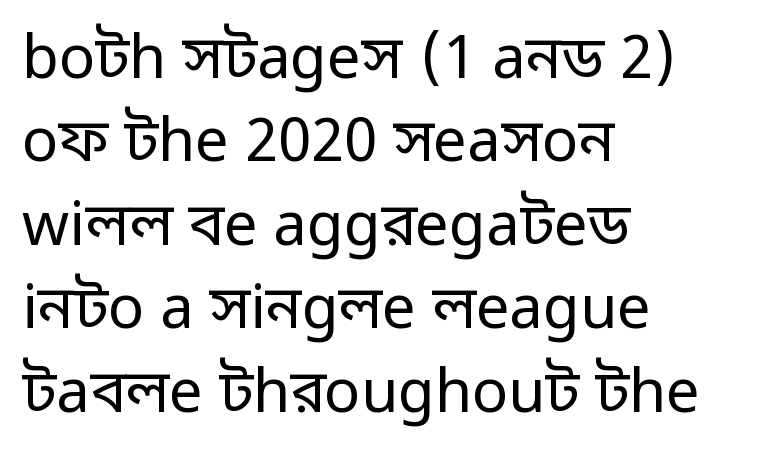
{"serif": "no", "italic": "no", "bold": "no", "weight": "regular", "width": "normal", "stroke_contrast": "low", "x_height": "medium", "monospaced": "no", "underline": "no", "align": "left", "line_spacing": "normal", "line_spacing_ratio": 1.39, "letter_spacing": "normal", "letter_spacing_em": 0.0, "glyph_px": 60}
